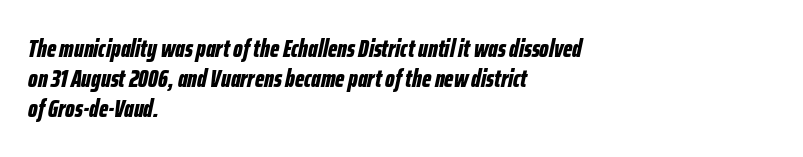
The image shows 25 px bold type, italic (leaning right); set left-aligned, line spacing 1.21x, normal letter spacing, not underlined.
